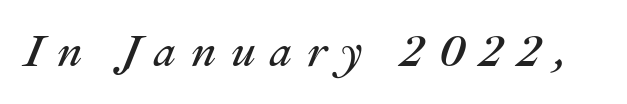
Q: Is the text bold? A: No.
Q: Is the text italic (slanted)? A: Yes, it leans right by about 22 degrees.
Q: Is the text underlined? A: No.
Q: Is the spacing between letters normal or unusually wide? A: Unusually wide.
Q: Width (condensed, normal, or wide)? A: Normal.
Q: Stroke contrast? A: Medium.
Q: x-height? A: Medium.
Q: Monospaced? A: No.
